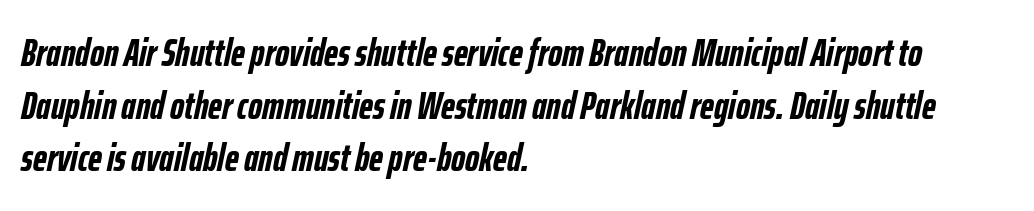
The whole block is typeset with a tilt. The glyphs have the mass of a bold cut. Varying glyph widths throughout — classic text-font behaviour. Horizontally, the lines are justified to the leading edge only. Quick note: interline space is typical. Default kerning and tracking; the words read as compact shapes.
